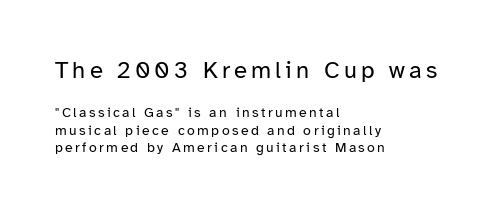
The zone under the glyphs is completely vacant. The upper block of text is set noticeably larger than the block beneath it. A quiet, ordinary-to-light weight characterises the typeface. Characters remain perfectly vertical along every line. Every row of glyphs begins at an identical x-position on the left.
